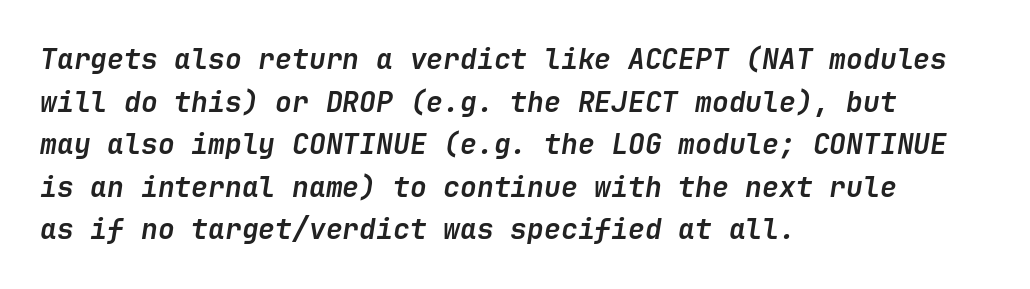
Typesetter's note: full bold, strokes at maximum text heaviness. In terms of letterspacing, this is plain default setting. What's the leading like? Ordinary, nothing unusual. A bare baseline throughout the passage. The lines in this sample share a left origin and differ only in where they stop. Notice how the stems are inclined rather than vertical — that's the hallmark of italics.
